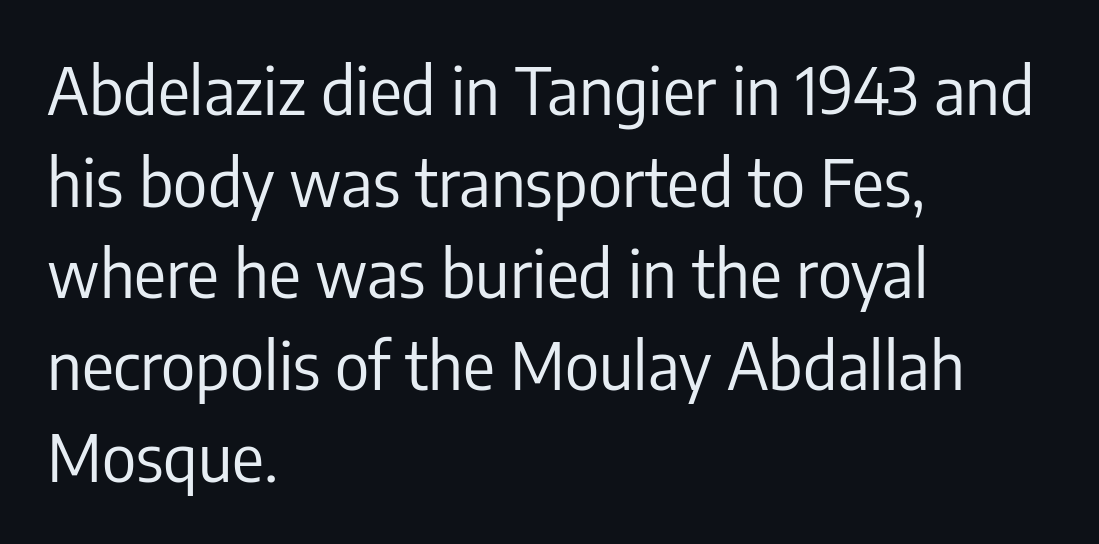
{"serif": "no", "italic": "no", "bold": "no", "weight": "regular", "width": "condensed", "stroke_contrast": "low", "x_height": "medium", "monospaced": "no", "underline": "no", "align": "left", "line_spacing": "normal", "line_spacing_ratio": 1.39, "letter_spacing": "normal", "letter_spacing_em": 0.0, "glyph_px": 66}
